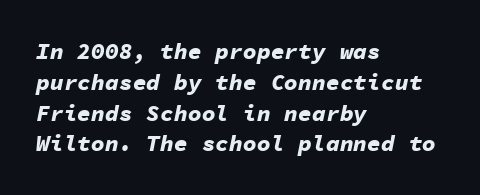
The image shows 23 px bold type, italic (leaning right); set left-aligned, normal line spacing (1.34x), normal letter spacing, not underlined.
